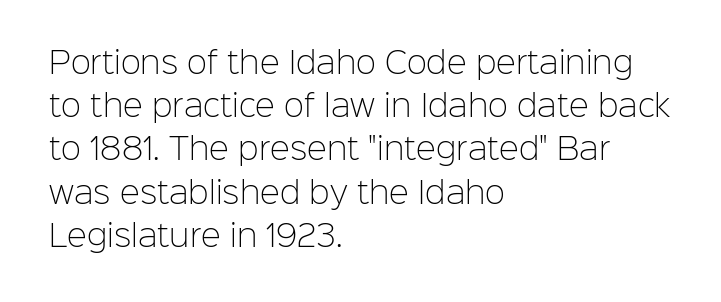
The image shows 30 px light sans-serif type, upright; set left-aligned, normal line spacing (1.44x), normal letter spacing, not underlined; low stroke contrast and a medium x-height.
